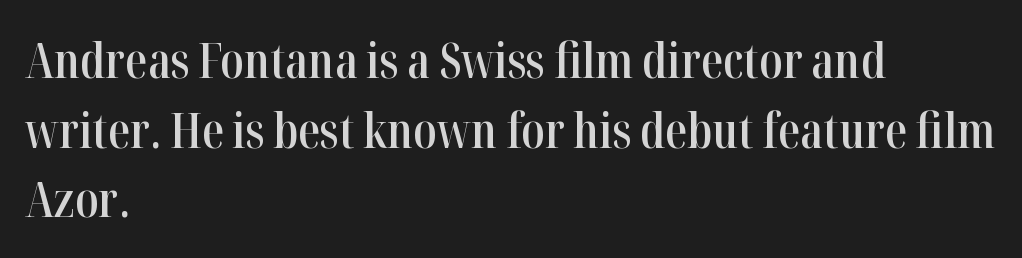
The letters stand straight up with perfectly vertical stems. A normal amount of white space separates one row of letters from the next. Weight check: semibold — heavier than regular, not quite bold. Alignment: flush left. The glyphs are unaccompanied by any horizontal stroke below them. The rendering shows small feet on the letterforms — a serif design.
